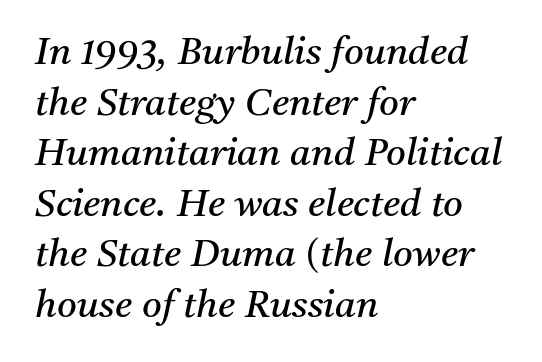
The image shows 38 px regular-weight serif type, italic (leaning right); set left-aligned, normal line spacing (1.33x), normal letter spacing, not underlined; medium stroke contrast and a medium x-height.
